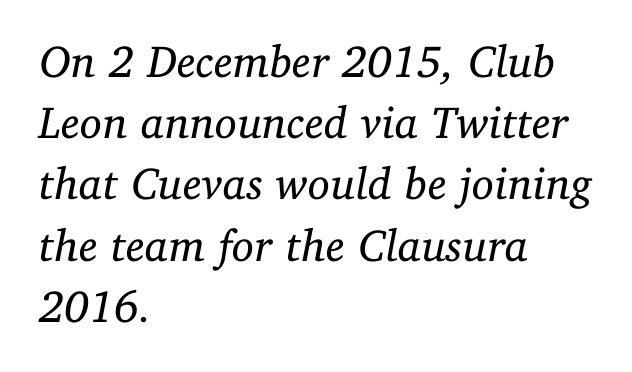
{"serif": "yes", "italic": "yes", "lean": "right", "slant_degrees": 11, "bold": "no", "weight": "regular", "width": "normal", "stroke_contrast": "low", "x_height": "medium", "monospaced": "no", "underline": "no", "align": "left", "line_spacing": "normal", "line_spacing_ratio": 1.36, "letter_spacing": "normal", "letter_spacing_em": 0.0, "glyph_px": 45}
